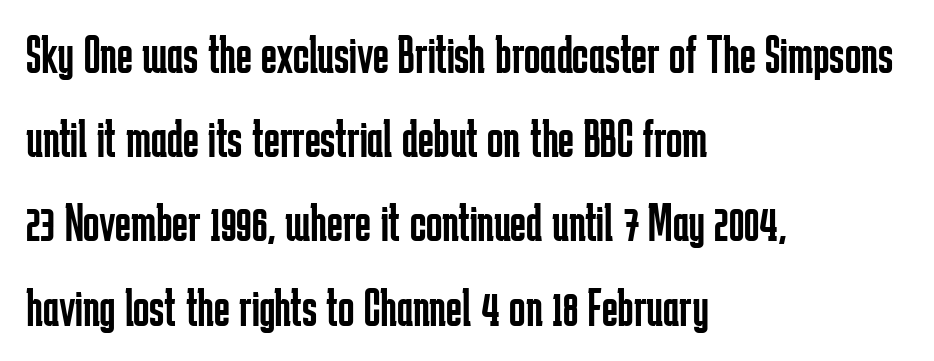
This is the regular roman posture of the typeface. The zone under the glyphs is completely vacant. The passage shown is typed in a proportional face where columns would drift. Horizontal bands of white between lines are of average thickness. The glyphs in this specimen are sans serif. The weight tops out at a normal text grade.
